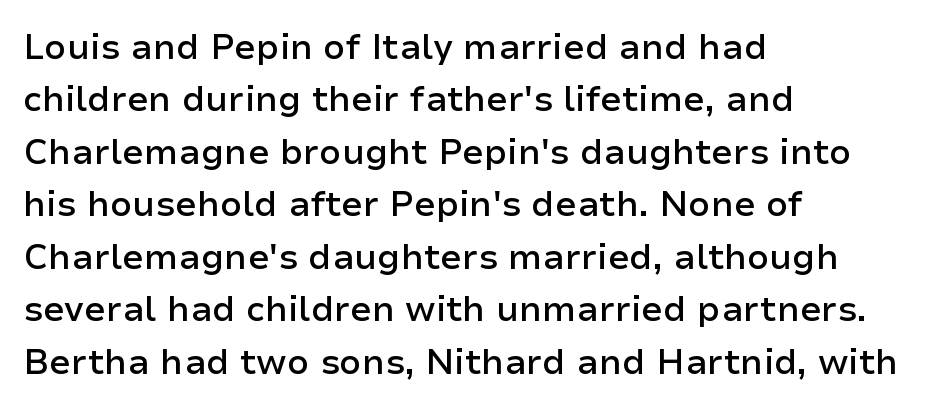
{"serif": "no", "italic": "no", "bold": "semi", "weight": "semibold", "width": "normal", "stroke_contrast": "low", "x_height": "medium", "monospaced": "no", "underline": "no", "align": "left", "line_spacing": "normal", "line_spacing_ratio": 1.5, "letter_spacing": "normal", "letter_spacing_em": 0.0, "glyph_px": 35}
